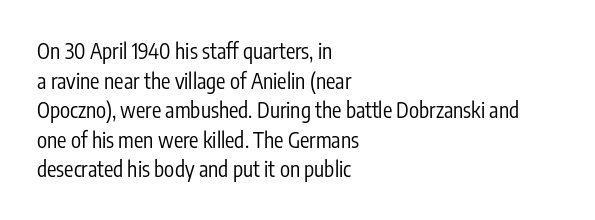
Q: Is the text bold? A: No.
Q: Is the text italic (slanted)? A: No, it is upright.
Q: Is the text underlined? A: No.
Q: How is the paragraph aligned? A: Left-aligned.
Q: Is the spacing between letters normal or unusually wide? A: Normal.
Q: Is the spacing between lines tight, normal or loose? A: Normal.
